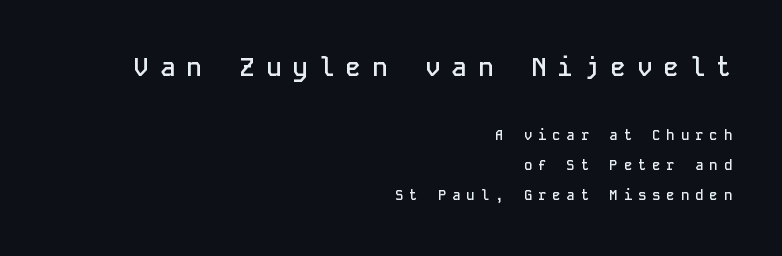
{"italic": "no", "bold": "semi", "underline": "no", "align": "right", "line_spacing": "loose", "line_spacing_ratio": 2.14, "letter_spacing": "wide", "letter_spacing_em": 0.42, "larger_block": "first", "size_ratio": 1.86, "glyph_px": 26}
